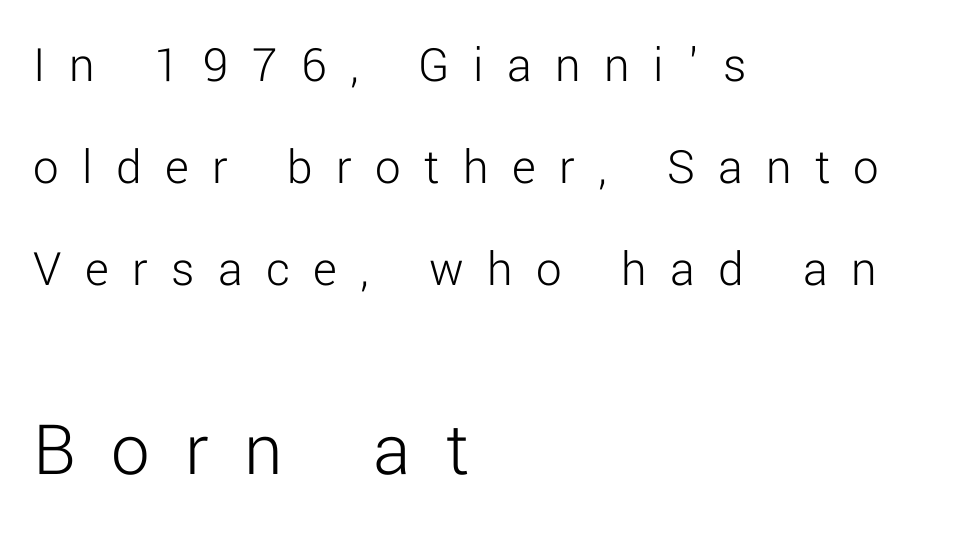
This is roman type, the default non-slanted kind. Students, note that the glyphs here are deliberately spaced far apart. Nope, no serifs anywhere on these letters. Two sizes are in play, and the larger belongs to the second block. Do the characters align in a grid? No, the font is proportional.
